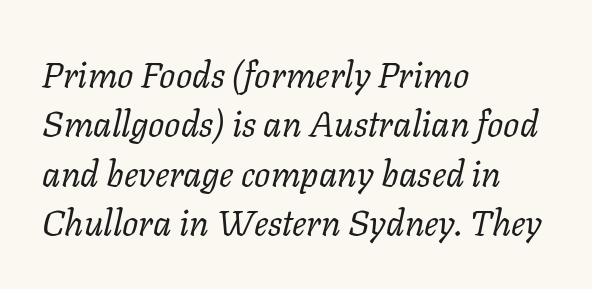
The image shows 36 px regular-weight serif type, italic (leaning right); set left-aligned, normal line spacing (1.37x), normal letter spacing, not underlined; low stroke contrast and a medium x-height.
